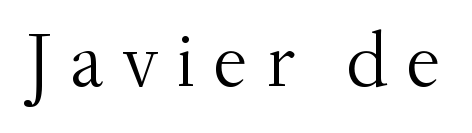
When letters stand straight like this, we call the style roman or upright. Character widths vary here, with narrow letters taking less room than wide ones. In terms of letterform style, serifs are clearly present. Words appear elongated and porous because spacing is wide. Stems here are at most as thick as an everyday book face.
